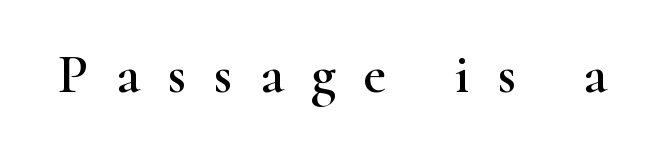
Q: Is the text italic (slanted)? A: No, it is upright.
Q: Is the typeface a serif or a sans-serif typeface? A: Serif.
Q: Is the text underlined? A: No.
Q: Is the spacing between letters normal or unusually wide? A: Unusually wide.
Q: Width (condensed, normal, or wide)? A: Wide.
Q: Stroke contrast? A: High.
Q: x-height? A: Small.
Q: Monospaced? A: No.
